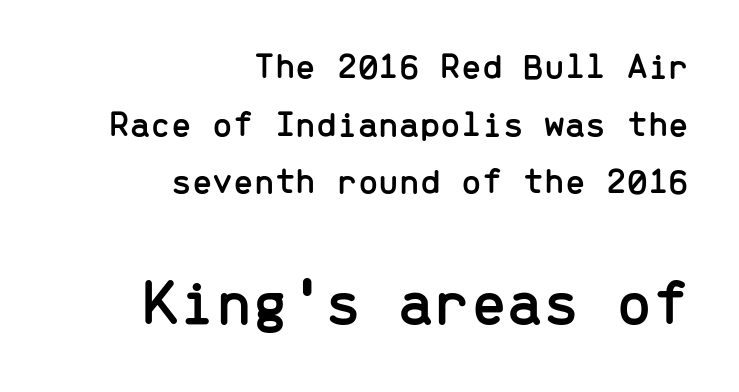
The image shows 65 px sans-serif type, upright, monospaced; set right-aligned, normal line spacing (1.56x), normal letter spacing, not underlined; the second (bottom) block is 1.76x larger; low stroke contrast and a medium x-height.
